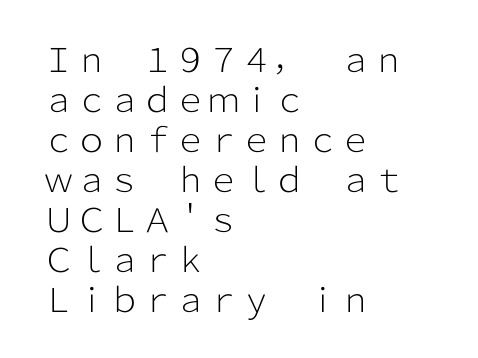
The image shows 33 px light sans-serif type, upright; set left-aligned, line spacing 1.21x, normal letter spacing, not underlined; low stroke contrast and a medium x-height.
